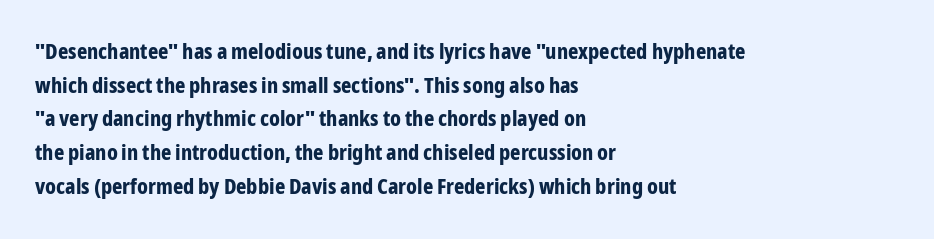
{"italic": "no", "bold": "yes", "underline": "no", "align": "left", "line_spacing": "normal", "line_spacing_ratio": 1.53, "letter_spacing": "normal", "letter_spacing_em": 0.0, "glyph_px": 22}
